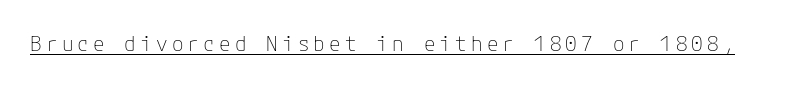
Q: Is the text bold? A: No.
Q: Is the text italic (slanted)? A: No, it is upright.
Q: Is the text underlined? A: Yes.
Q: Is the spacing between letters normal or unusually wide? A: Unusually wide.
